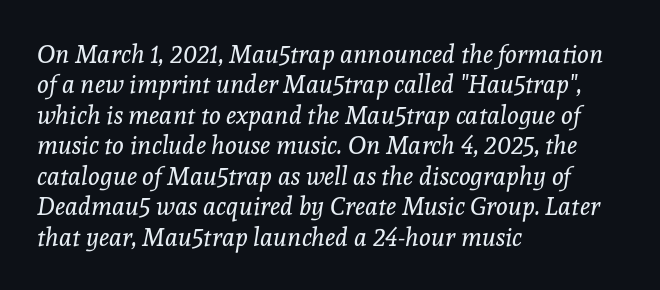
Line starts are locked; line ends wander. This sample uses an oblique cut, with every glyph tilted off the vertical. How are the letters spaced? Ordinarily, with no added tracking. Check the space under the baseline: it is left empty.
